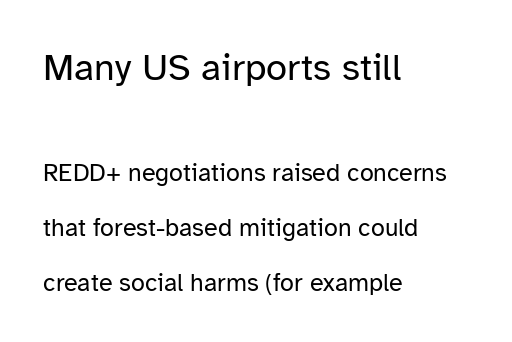
The image shows 38 px regular-weight sans-serif type, upright; set left-aligned, loose line spacing (2.2x), normal letter spacing, not underlined; the first (top) block is 1.52x larger; low stroke contrast and a medium x-height.
